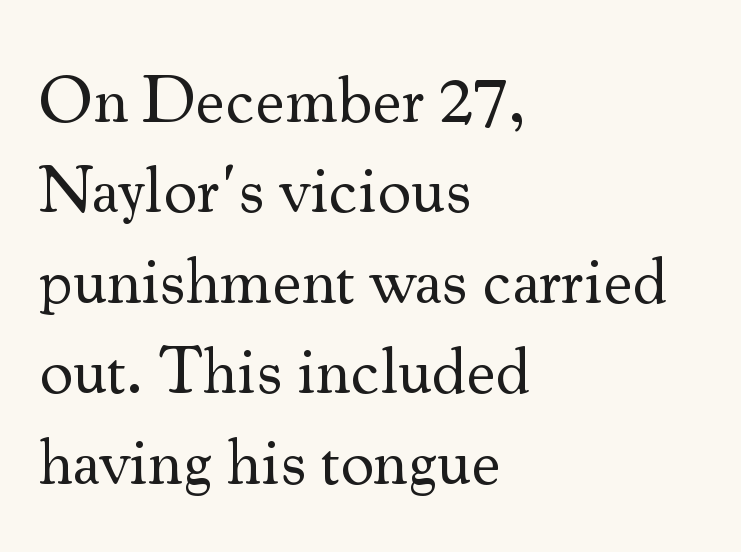
{"serif": "yes", "italic": "no", "bold": "no", "weight": "regular", "width": "normal", "stroke_contrast": "medium", "x_height": "small", "monospaced": "no", "underline": "no", "align": "left", "line_spacing": "normal", "line_spacing_ratio": 1.37, "letter_spacing": "normal", "letter_spacing_em": 0.0, "glyph_px": 66}
